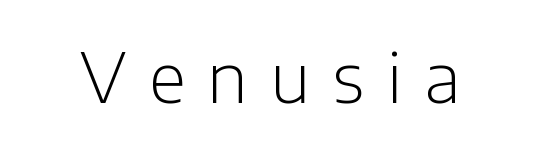
The image shows 69 px light sans-serif type, upright; set unusually wide letter spacing (+0.32 em), not underlined; low stroke contrast and a medium x-height.
